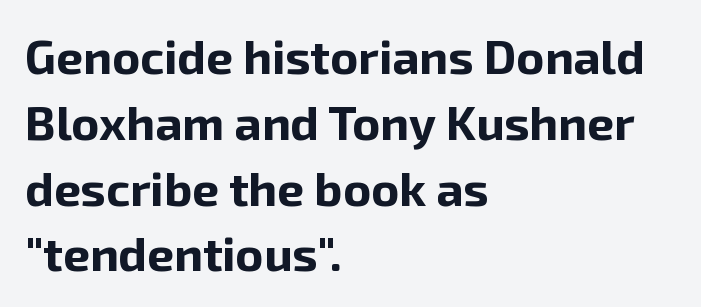
Has an underline been added? It has not. The passage shown is emphatically bold. Interline gaps are of average width in this sample. This sample has the flowing, uneven cadence of proportional lettering. The font's upright variant was chosen for this text.
